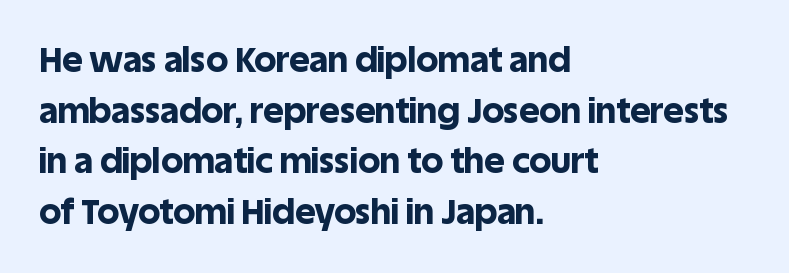
A full-strength bold gives these letters their thick strokes. It's the straight-up-and-down kind of type. The type family on display is of the sans-serif kind. What's the leading like? Ordinary, nothing unusual.
